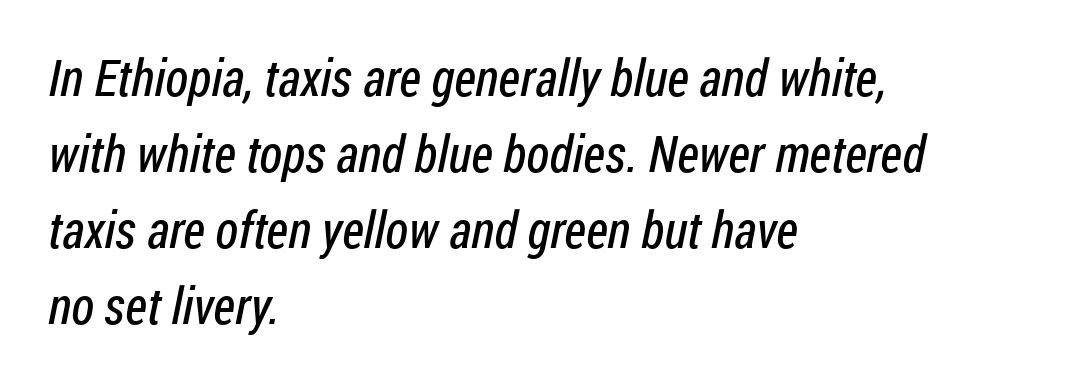
Q: Is the text bold? A: No.
Q: Is the typeface a serif or a sans-serif typeface? A: Sans-serif.
Q: Is the text underlined? A: No.
Q: How is the paragraph aligned? A: Left-aligned.
Q: Is the spacing between letters normal or unusually wide? A: Normal.
Q: Is the spacing between lines tight, normal or loose? A: Normal.
Q: Width (condensed, normal, or wide)? A: Condensed.
Q: Stroke contrast? A: Low.
Q: x-height? A: Medium.
Q: Monospaced? A: No.
